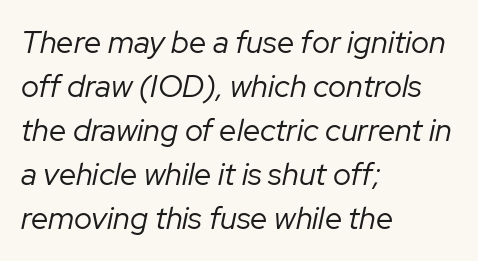
Short and long lines alike share a common starting point at left. The passage shown is not bold in any degree. Each word holds together tightly as a unit, with standard inter-letter gaps. The letters advance in unequal steps, a hallmark of proportional type. The block of text has a typical density, with ordinary space between rows.
